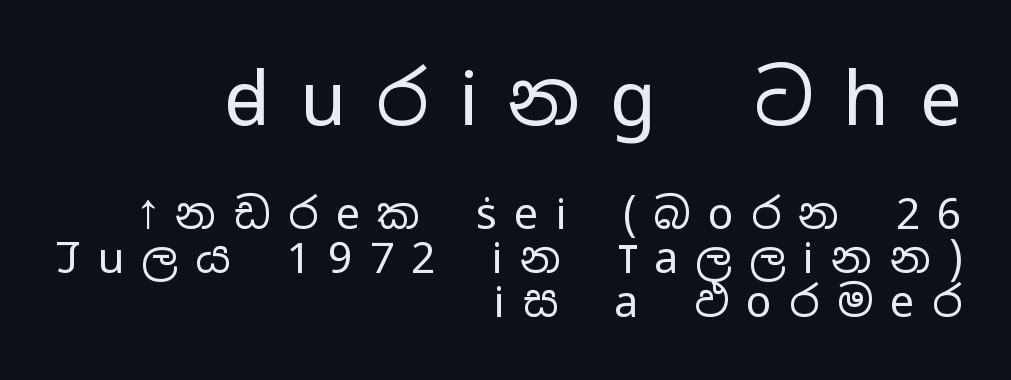
{"serif": "no", "italic": "no", "bold": "no", "weight": "regular", "width": "wide", "stroke_contrast": "low", "x_height": "medium", "monospaced": "no", "underline": "no", "align": "right", "line_spacing": "tight", "line_spacing_ratio": 1.02, "letter_spacing": "wide", "letter_spacing_em": 0.4, "larger_block": "first", "size_ratio": 1.74, "glyph_px": 75}
